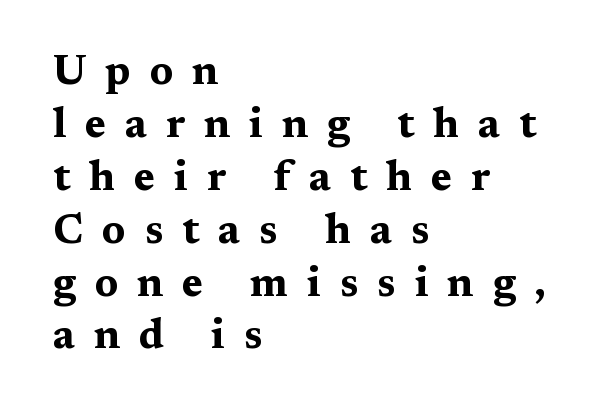
Q: Is the text bold? A: Yes.
Q: Is the text italic (slanted)? A: No, it is upright.
Q: Is the typeface a serif or a sans-serif typeface? A: Serif.
Q: Is the text underlined? A: No.
Q: How is the paragraph aligned? A: Left-aligned.
Q: Is the spacing between letters normal or unusually wide? A: Unusually wide.
Q: Is the spacing between lines tight, normal or loose? A: Normal.
Q: Width (condensed, normal, or wide)? A: Wide.
Q: Stroke contrast? A: Medium.
Q: x-height? A: Medium.
Q: Monospaced? A: No.
